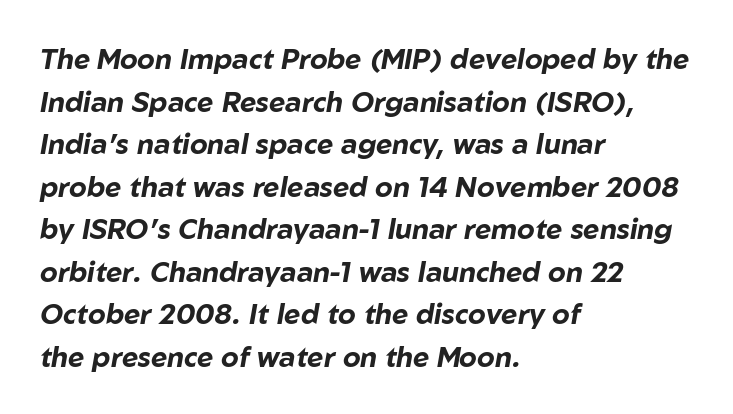
Heavy-handed strokes throughout: this text is bold. One-word summary of the alignment: left. Every character sits at an angle, as italics do. Notice how descenders clear the ascenders below comfortably — that's standard leading. Anything drawn beneath the words? Only blank space.
